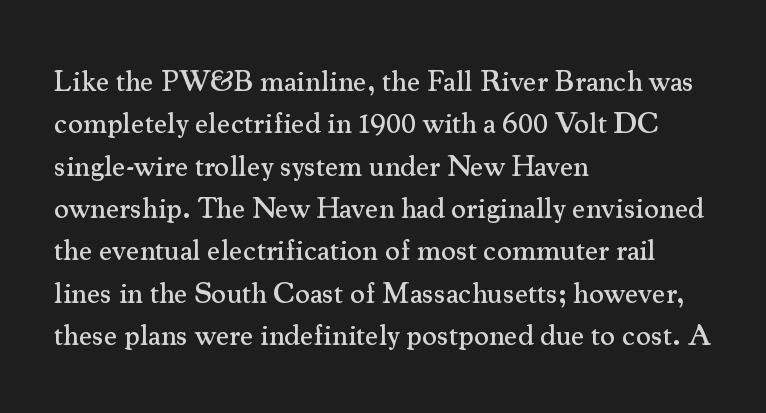
The image shows 29 px serif type, upright; set left-aligned, normal line spacing (1.46x), normal letter spacing, not underlined; medium stroke contrast and a small x-height.
